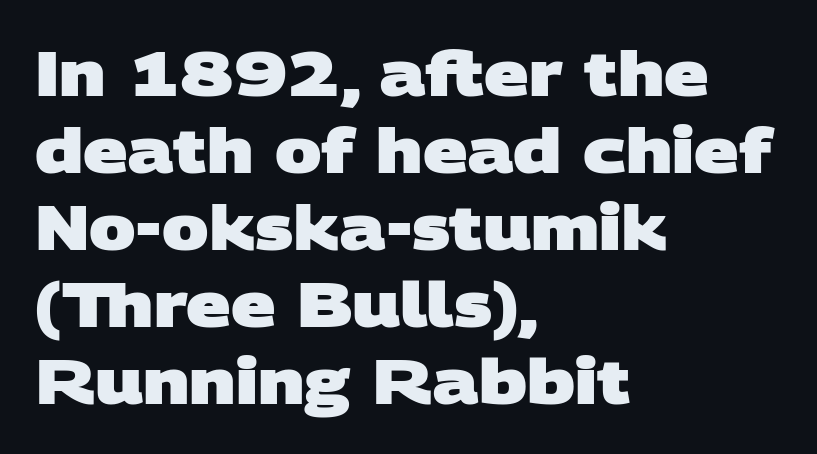
Heavy-handed strokes throughout: this text is bold. Each line starts at the same left margin while the right side varies. Examine the stroke ends and you'll find no serifs. Letter spacing: default. Just letters on the line, the space beneath them empty. Character widths vary here, with narrow letters taking less room than wide ones.
